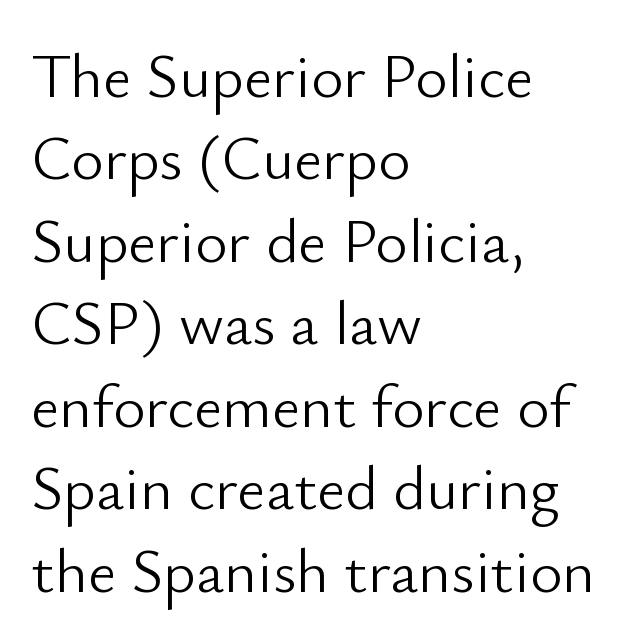
{"serif": "no", "italic": "no", "bold": "no", "weight": "light", "width": "normal", "stroke_contrast": "low", "x_height": "small", "monospaced": "no", "underline": "no", "align": "left", "line_spacing": "normal", "line_spacing_ratio": 1.33, "letter_spacing": "normal", "letter_spacing_em": 0.0, "glyph_px": 62}
